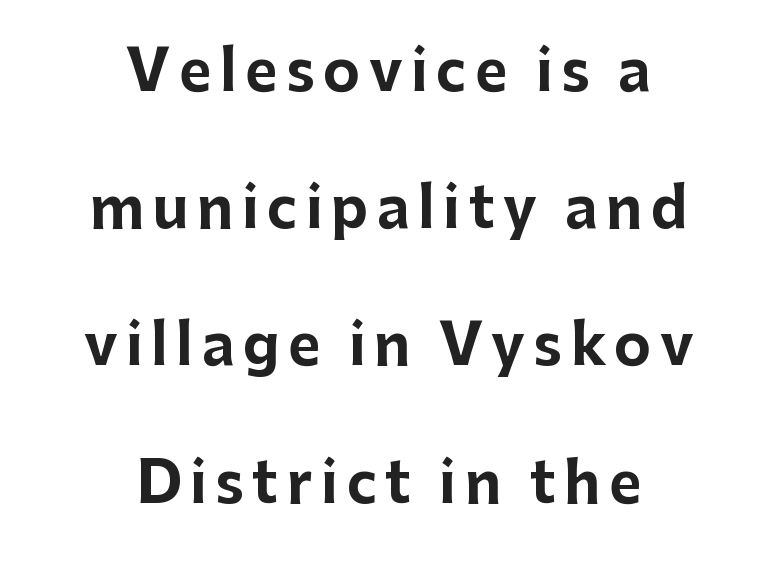
{"serif": "no", "italic": "no", "bold": "yes", "weight": "bold", "width": "normal", "stroke_contrast": "low", "x_height": "medium", "monospaced": "no", "underline": "no", "align": "center", "line_spacing": "loose", "line_spacing_ratio": 2.45, "glyph_px": 56}
